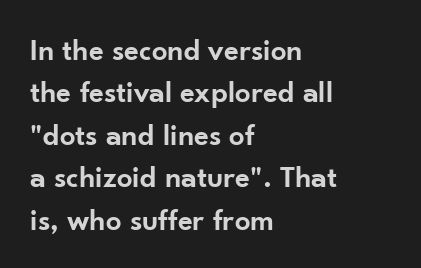
{"serif": "no", "italic": "no", "bold": "semi", "weight": "semibold", "width": "normal", "stroke_contrast": "low", "x_height": "small", "monospaced": "no", "underline": "no", "align": "left", "line_spacing": "normal", "line_spacing_ratio": 1.37, "letter_spacing": "normal", "letter_spacing_em": 0.0, "glyph_px": 31}
